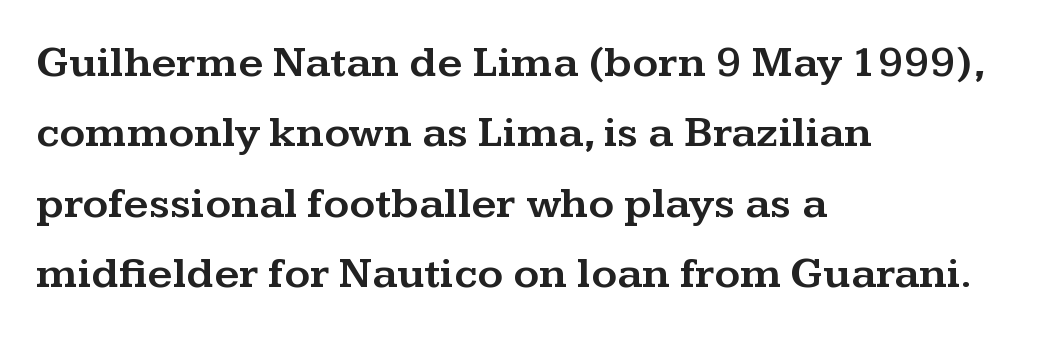
Q: Is the text italic (slanted)? A: No, it is upright.
Q: Is the typeface a serif or a sans-serif typeface? A: Serif.
Q: Is the text underlined? A: No.
Q: How is the paragraph aligned? A: Left-aligned.
Q: Is the spacing between letters normal or unusually wide? A: Normal.
Q: Is the spacing between lines tight, normal or loose? A: Normal.
Q: Width (condensed, normal, or wide)? A: Wide.
Q: Stroke contrast? A: Medium.
Q: x-height? A: Medium.
Q: Monospaced? A: No.
